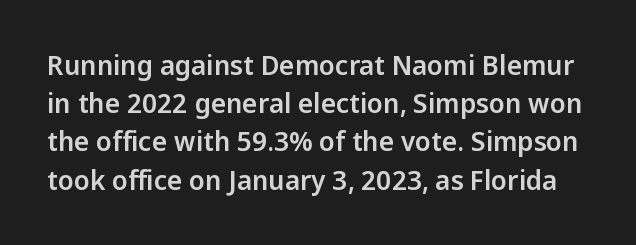
{"italic": "no", "underline": "no", "line_spacing": "normal", "line_spacing_ratio": 1.47, "letter_spacing": "normal", "letter_spacing_em": 0.0, "glyph_px": 26}
